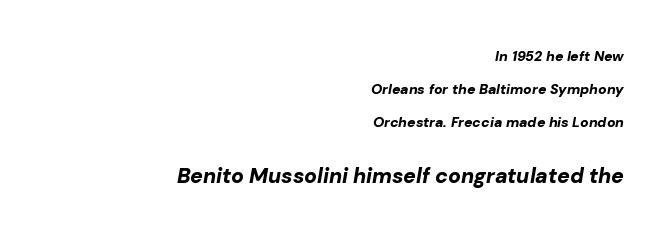
Q: Is the text bold? A: Yes.
Q: Is the text italic (slanted)? A: Yes, it leans right by about 10 degrees.
Q: Is the text underlined? A: No.
Q: How is the paragraph aligned? A: Right-aligned.
Q: Is the spacing between letters normal or unusually wide? A: Normal.
Q: Is the spacing between lines tight, normal or loose? A: Loose.
Q: Which block of text is set in a larger size, the first (top) or the second (bottom)? A: The second (bottom) one.
